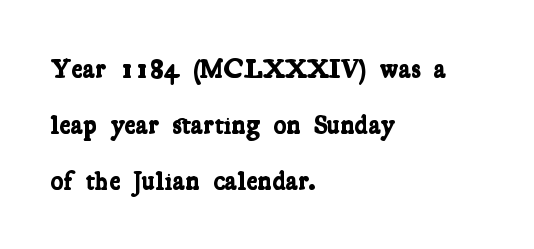
A great deal of white space separates one row of letters from the next. A bare baseline throughout the passage. One-word summary of the alignment: left. Spacing between characters is what you'd get straight out of the box.
